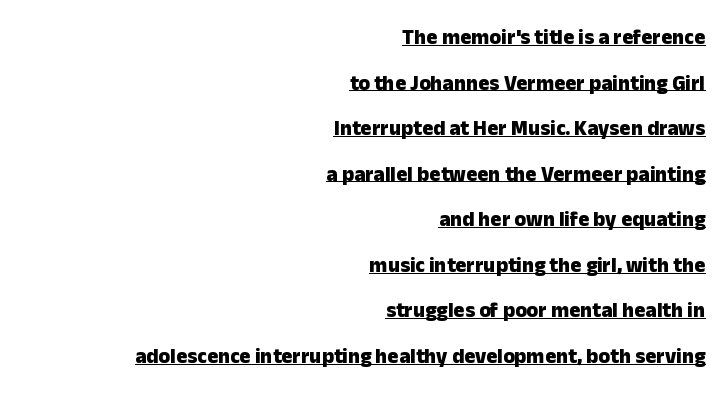
Is the letter spacing exaggerated? No — it looks like the ordinary default. The sample's only ornament is a line tracing under the words. The space between consecutive lines is lavish. Summary of weight: heavy, a full bold. A student would call this right alignment; a typographer would say flush right, rag left.
